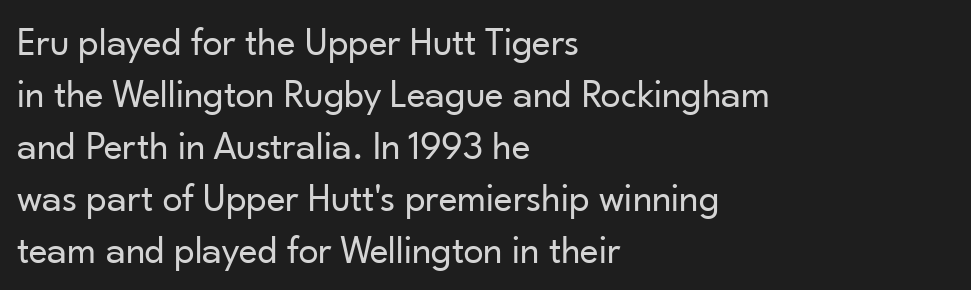
Q: Is the text bold? A: No.
Q: Is the text italic (slanted)? A: No, it is upright.
Q: Is the typeface a serif or a sans-serif typeface? A: Sans-serif.
Q: Is the text underlined? A: No.
Q: How is the paragraph aligned? A: Left-aligned.
Q: Is the spacing between letters normal or unusually wide? A: Normal.
Q: Is the spacing between lines tight, normal or loose? A: Normal.
Q: Width (condensed, normal, or wide)? A: Normal.
Q: Stroke contrast? A: Low.
Q: x-height? A: Small.
Q: Monospaced? A: No.
